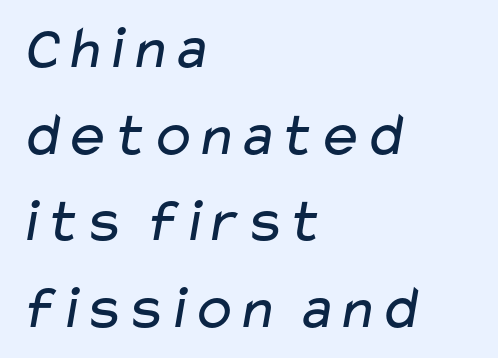
The baseline area is clear. Weight class: somewhere from thin through regular. The ragged edge is on the right, which tells us the setting is flush left. This rendering leaves character spacing at its baseline value. Character widths vary here, with narrow letters taking less room than wide ones.
